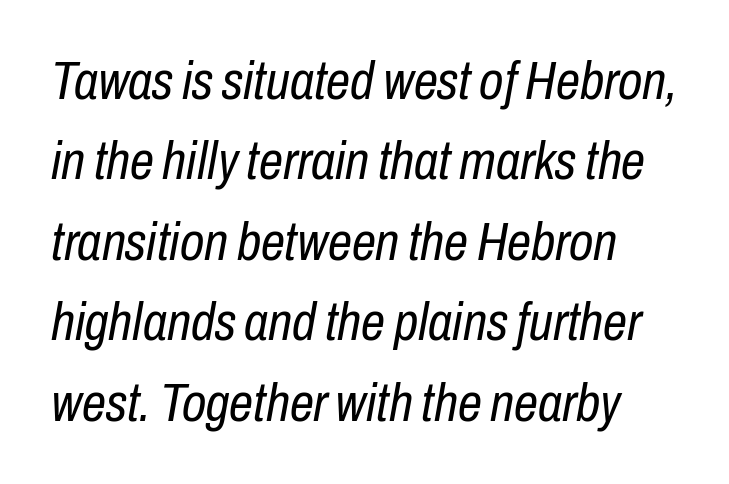
Q: Is the text bold? A: No.
Q: Is the text italic (slanted)? A: Yes, it leans right by about 10 degrees.
Q: Is the text underlined? A: No.
Q: Is the spacing between letters normal or unusually wide? A: Normal.
Q: Is the spacing between lines tight, normal or loose? A: Normal.
Q: Width (condensed, normal, or wide)? A: Condensed.
Q: Stroke contrast? A: Low.
Q: x-height? A: Medium.
Q: Monospaced? A: No.
